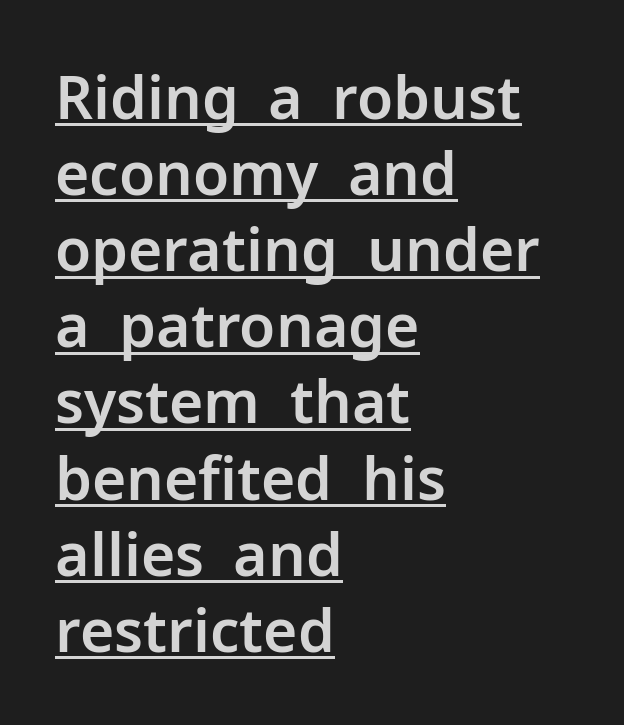
Examine the stroke ends and you'll find no serifs. Glyph-to-glyph distance matches everyday printed text. This sample keeps an unexceptional amount of space between lines. Line starts are locked; line ends wander.
